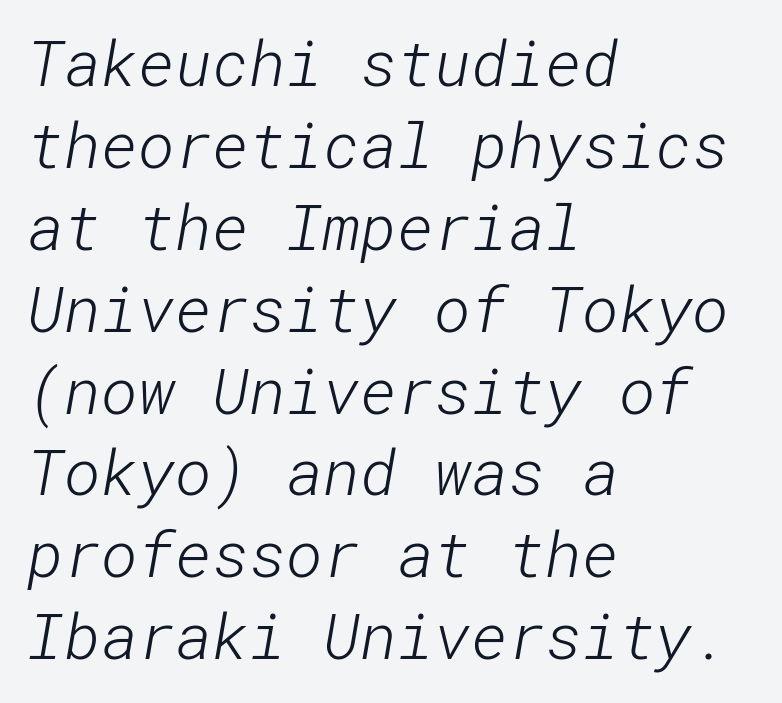
To sum up the face: it is a sans, with no serifs. How are the letters spaced? Ordinarily, with no added tracking. The glyphs are unaccompanied by any horizontal stroke below them. Caption: multi-line text, flush left, ragged right.
